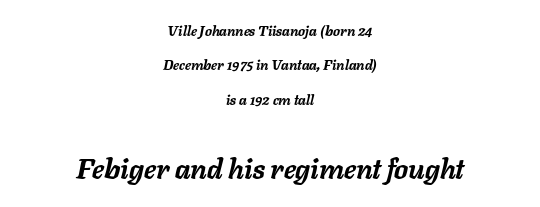
Quick note: underline off. Both edges are ragged and mirror each other, which tells us the setting is centered. Leading: increased. This is oblique type, the kind used for emphasis or titles.
